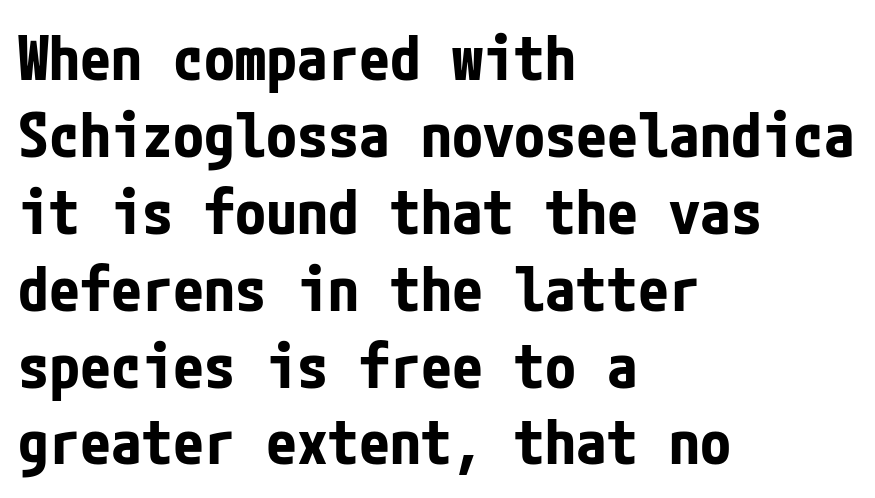
Q: Is the text bold? A: Yes.
Q: Is the text italic (slanted)? A: No, it is upright.
Q: Is the typeface a serif or a sans-serif typeface? A: Sans-serif.
Q: Is the text underlined? A: No.
Q: How is the paragraph aligned? A: Left-aligned.
Q: Is the spacing between letters normal or unusually wide? A: Normal.
Q: Width (condensed, normal, or wide)? A: Condensed.
Q: Stroke contrast? A: Low.
Q: x-height? A: Medium.
